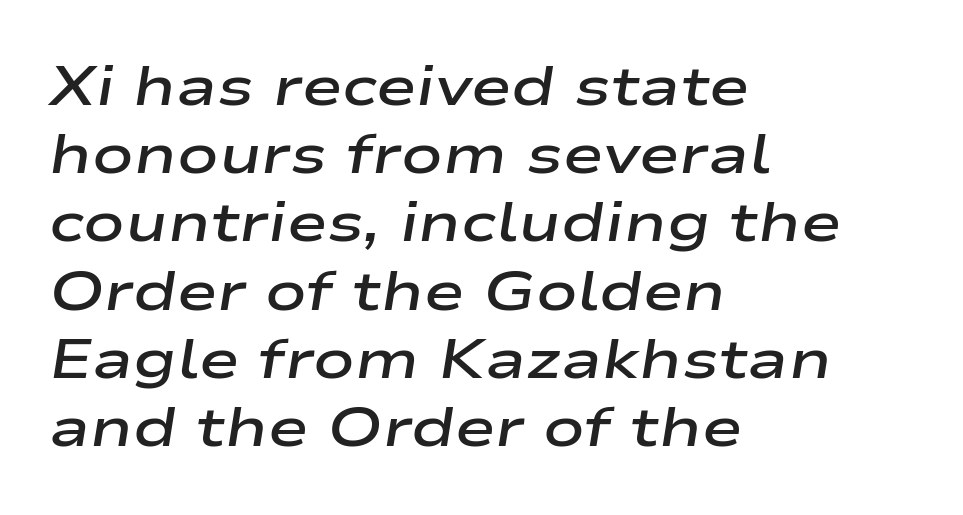
Proportional: the letters do not fall into vertical columns. Typographic density is moderately raised because the face is semibold. Characters follow at the spacing the type designer built in. The passage shown is not underscored anywhere.
